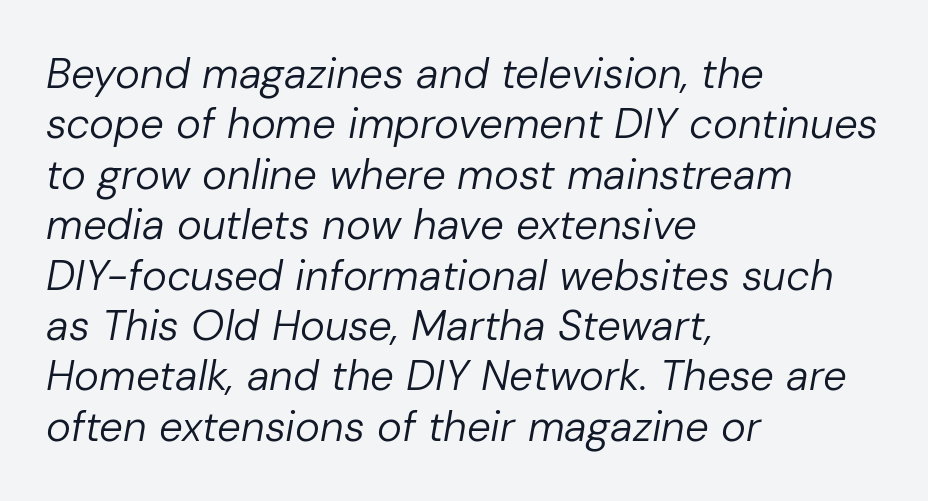
The image shows 42 px regular-weight type, italic (leaning right); set left-aligned, line spacing 1.2x, normal letter spacing, not underlined; low stroke contrast and a medium x-height.
